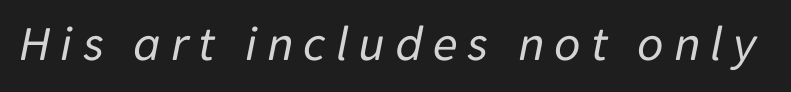
Is this a heavy cut? Hardly; it is regular or lighter. Words float on clear page, feet unadorned. Italic: yes, the glyphs are oblique. The face used here is proportionally spaced, like ordinary book or web type.
